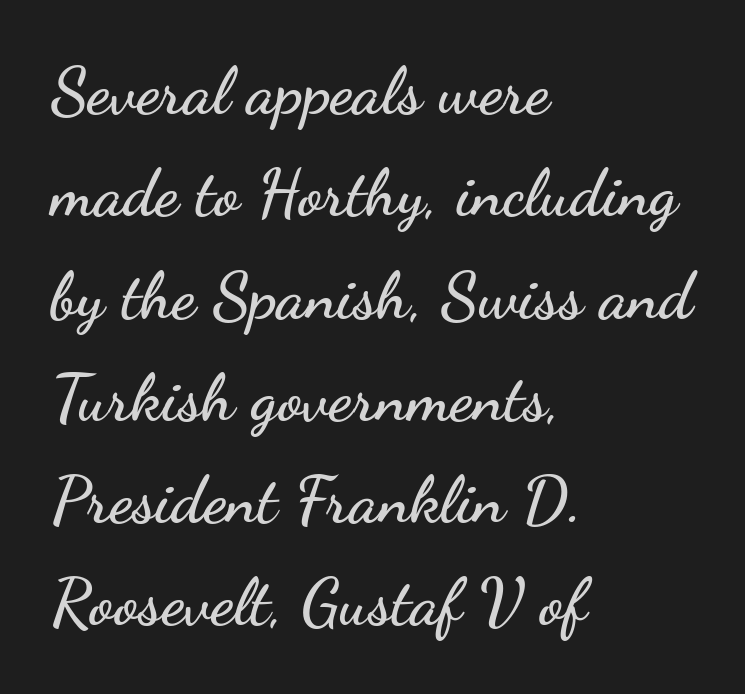
{"serif": "no", "width": "wide", "stroke_contrast": "low", "x_height": "small", "monospaced": "no", "underline": "no", "align": "left", "line_spacing": "normal", "line_spacing_ratio": 1.55, "letter_spacing": "normal", "letter_spacing_em": 0.0, "glyph_px": 66}
